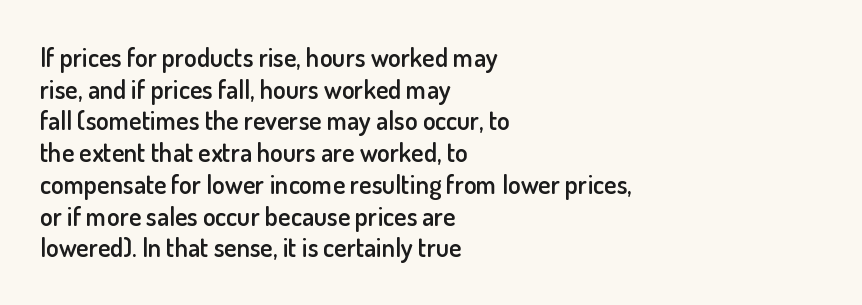
The image shows 26 px text type, upright; set left-aligned, line spacing 1.22x, normal letter spacing, not underlined.
